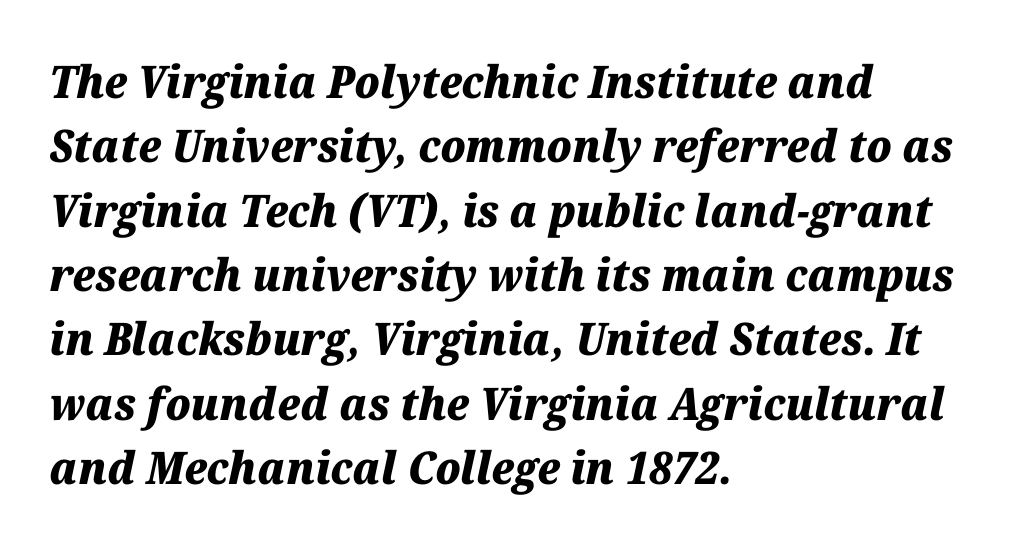
{"italic": "yes", "lean": "right", "slant_degrees": 12, "bold": "yes", "weight": "heavy", "width": "normal", "stroke_contrast": "medium", "x_height": "medium", "monospaced": "no", "underline": "no", "align": "left", "line_spacing": "normal", "line_spacing_ratio": 1.43, "letter_spacing": "normal", "letter_spacing_em": 0.0, "glyph_px": 45}
